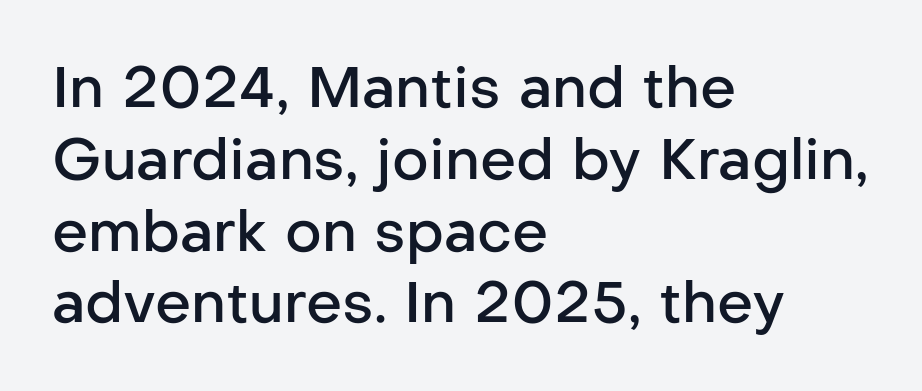
Q: Is the text bold? A: Semi-bold.
Q: Is the text italic (slanted)? A: No, it is upright.
Q: Is the typeface a serif or a sans-serif typeface? A: Sans-serif.
Q: Is the text underlined? A: No.
Q: How is the paragraph aligned? A: Left-aligned.
Q: Is the spacing between letters normal or unusually wide? A: Normal.
Q: Is the spacing between lines tight, normal or loose? A: Normal.
Q: Width (condensed, normal, or wide)? A: Normal.
Q: Stroke contrast? A: Low.
Q: x-height? A: Medium.
Q: Monospaced? A: No.
